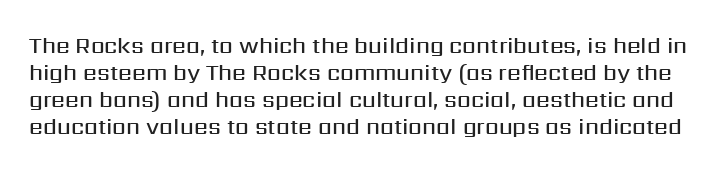
The image shows 22 px text type, upright; set line spacing 1.23x, normal letter spacing, not underlined.
